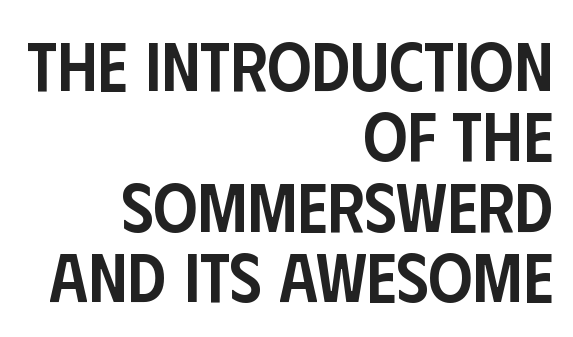
{"serif": "no", "italic": "no", "bold": "semi", "weight": "semibold", "width": "condensed", "stroke_contrast": "low", "x_height": "large", "monospaced": "no", "underline": "no", "align": "right", "line_spacing": "tight", "line_spacing_ratio": 1.02, "letter_spacing": "normal", "letter_spacing_em": 0.0, "glyph_px": 69}
